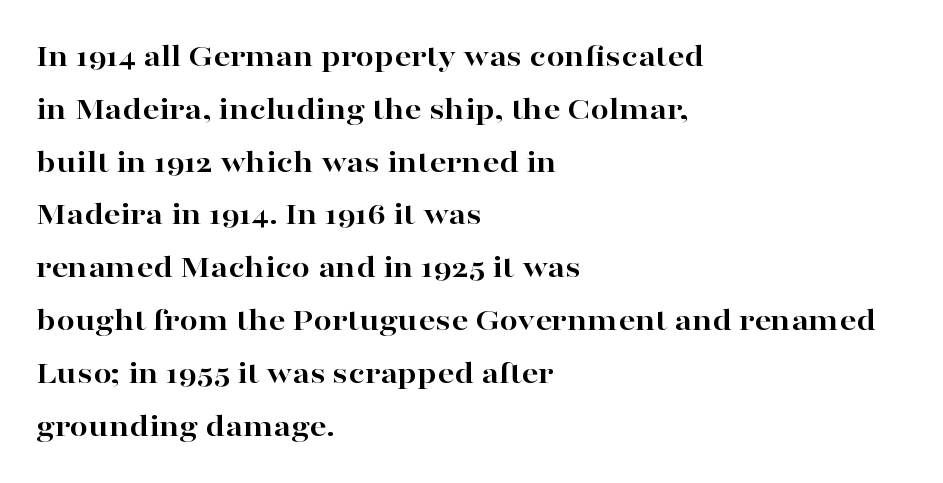
The image shows 33 px bold, wide serif type, upright; set left-aligned, normal line spacing (1.6x), normal letter spacing, not underlined; high stroke contrast and a medium x-height.
